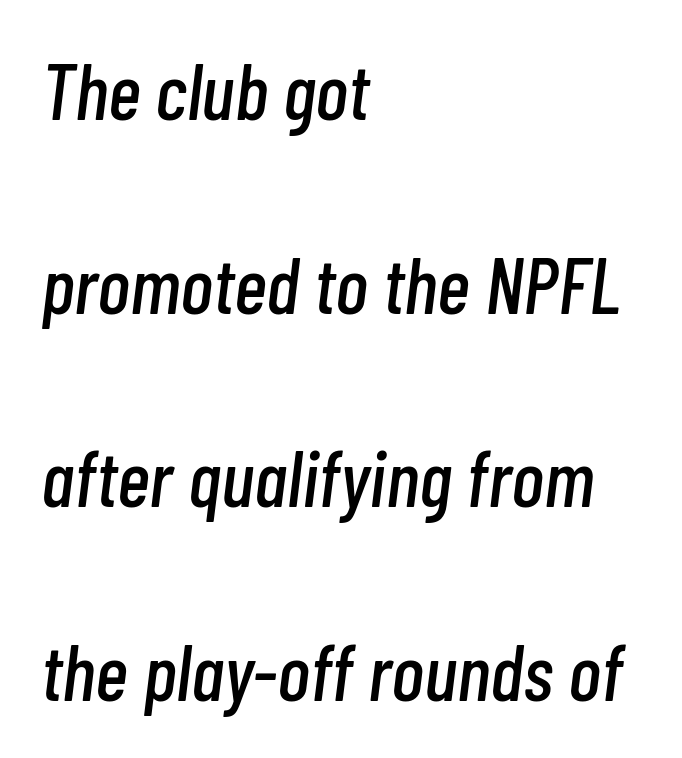
The image shows 79 px condensed type, italic (leaning right); set left-aligned, loose line spacing (2.45x), normal letter spacing, not underlined; low stroke contrast and a medium x-height.
